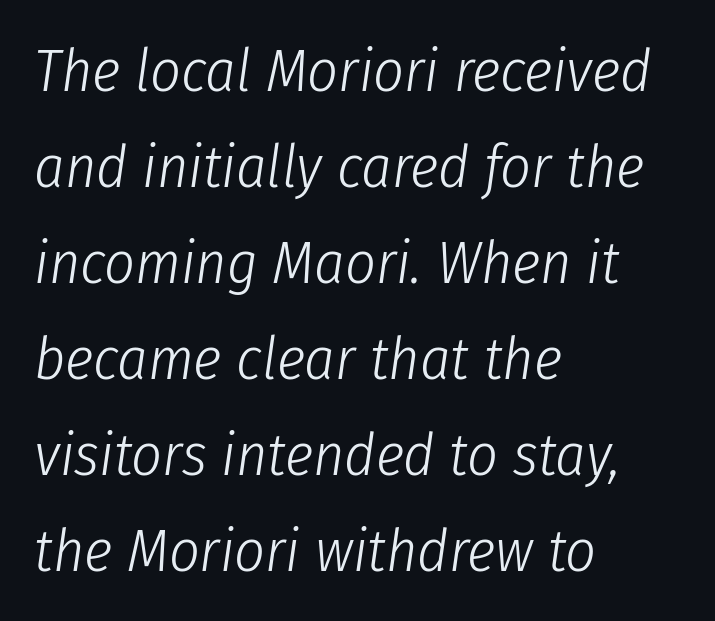
The image shows 60 px light, condensed type, italic (leaning right); set left-aligned, normal line spacing (1.6x), normal letter spacing, not underlined; low stroke contrast and a medium x-height.
